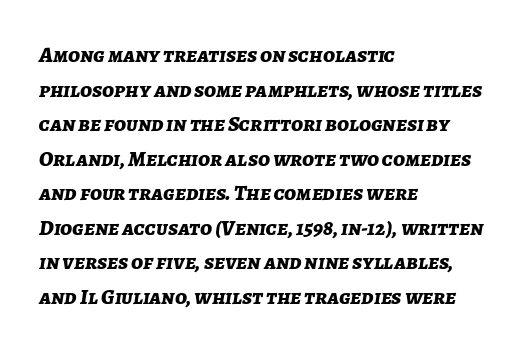
Q: Is the text bold? A: Yes.
Q: Is the text italic (slanted)? A: Yes, it leans right by about 7 degrees.
Q: Is the text underlined? A: No.
Q: How is the paragraph aligned? A: Left-aligned.
Q: Is the spacing between letters normal or unusually wide? A: Normal.
Q: Is the spacing between lines tight, normal or loose? A: Normal.
